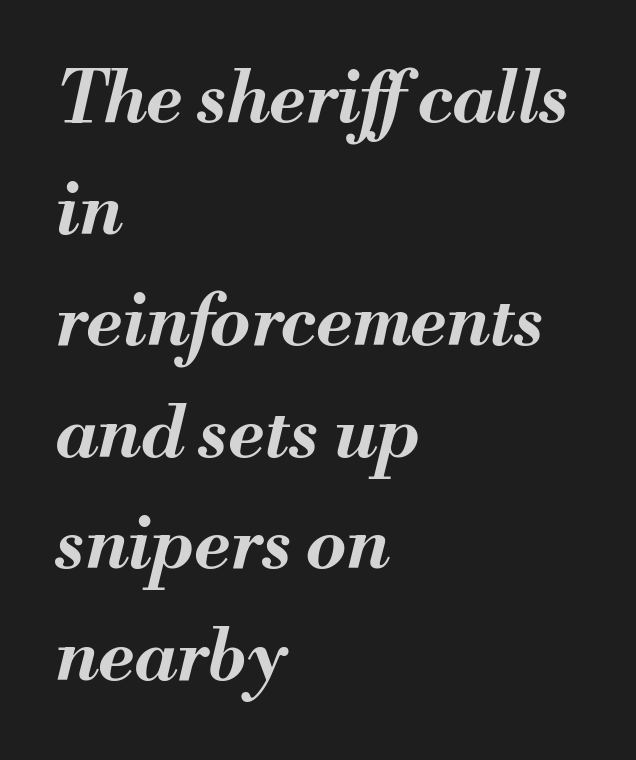
The image shows 72 px bold type, italic (leaning right); set left-aligned, normal line spacing (1.55x), normal letter spacing, not underlined; medium stroke contrast and a small x-height.
